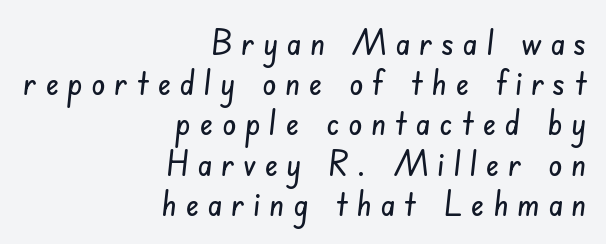
{"serif": "no", "width": "condensed", "stroke_contrast": "low", "x_height": "small", "monospaced": "no", "underline": "no", "align": "right", "line_spacing": "tight", "line_spacing_ratio": 1.15, "letter_spacing": "wide", "letter_spacing_em": 0.25, "glyph_px": 35}
